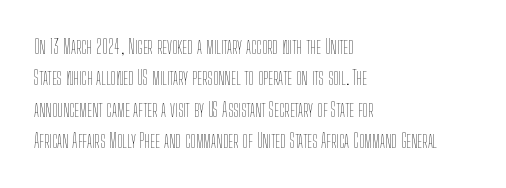
{"italic": "no", "bold": "no", "underline": "no", "align": "left", "line_spacing": "normal", "line_spacing_ratio": 1.57, "letter_spacing": "normal", "letter_spacing_em": 0.0, "glyph_px": 20}
